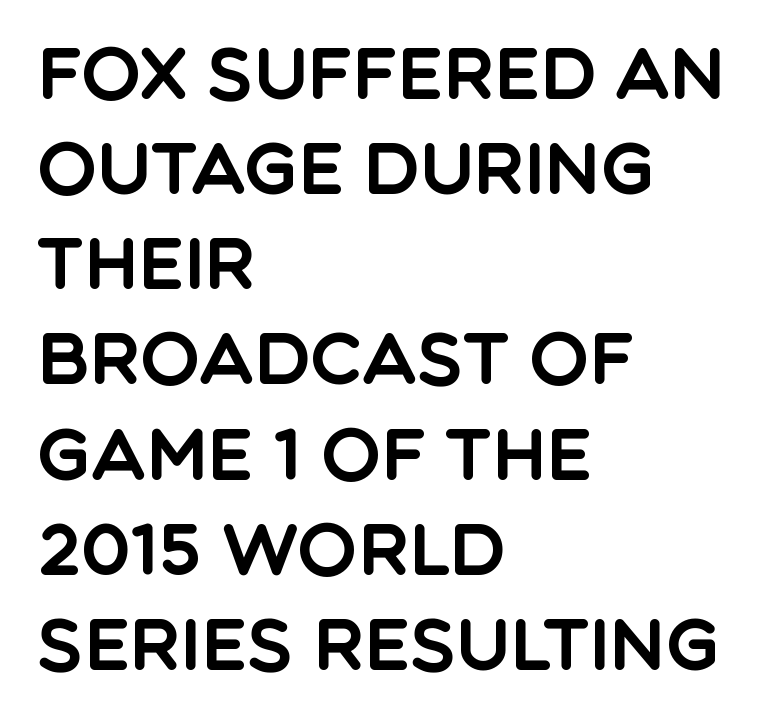
The typography opts for an upright posture over an oblique one. The line texture is even and compact thanks to regular tracking. The type family on display is of the sans-serif kind. Interline gaps are of average width in this sample. Think of a printed novel: that variable character pitch is what you see here.
